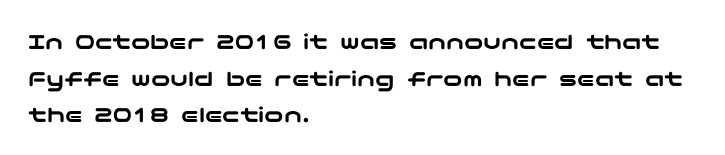
The image shows 24 px text type, upright; set left-aligned, normal line spacing (1.53x), normal letter spacing, not underlined.
